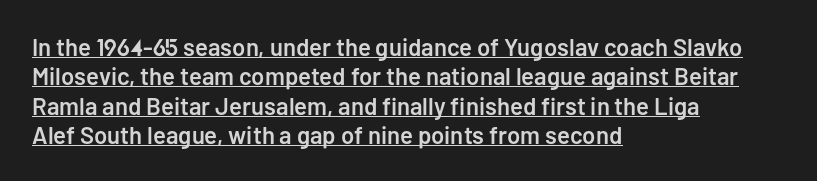
Q: Is the text bold? A: Semi-bold.
Q: Is the text italic (slanted)? A: No, it is upright.
Q: Is the text underlined? A: Yes.
Q: How is the paragraph aligned? A: Left-aligned.
Q: Is the spacing between letters normal or unusually wide? A: Normal.
